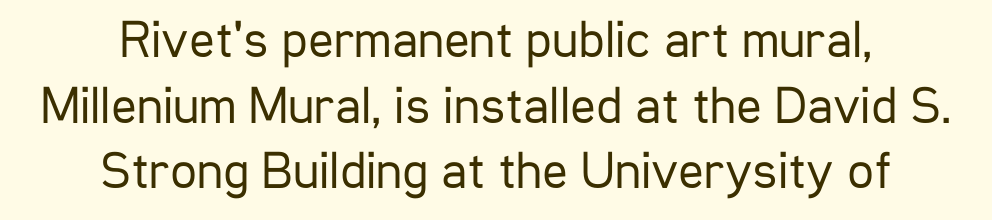
{"serif": "no", "italic": "no", "bold": "no", "weight": "regular", "width": "condensed", "stroke_contrast": "low", "x_height": "medium", "monospaced": "no", "underline": "no", "align": "center", "line_spacing_ratio": 1.24, "letter_spacing": "normal", "letter_spacing_em": 0.0, "glyph_px": 53}
